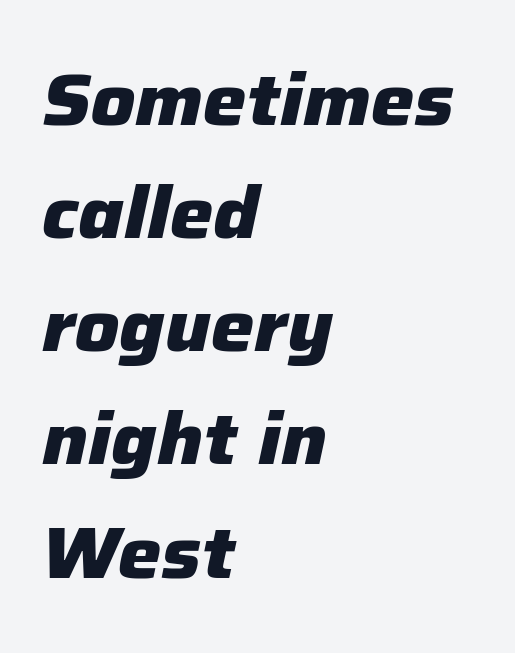
The image shows 73 px heavy type, italic (leaning right); set left-aligned, normal line spacing (1.55x), normal letter spacing, not underlined; low stroke contrast and a medium x-height.
